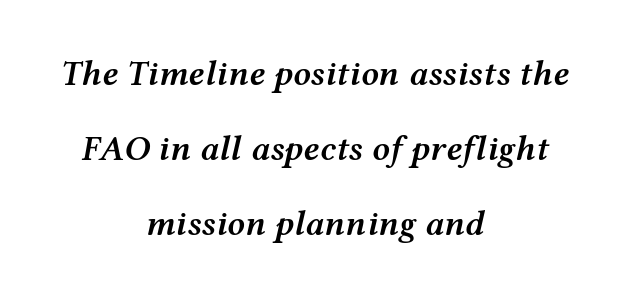
Standard letterfit; no display-style spreading of the glyphs. Compared with a flush-left layout, this one balances lines on the center instead. The glyphs have the mass of a demibold cut, below bold. Descenders hang freely into open space.
